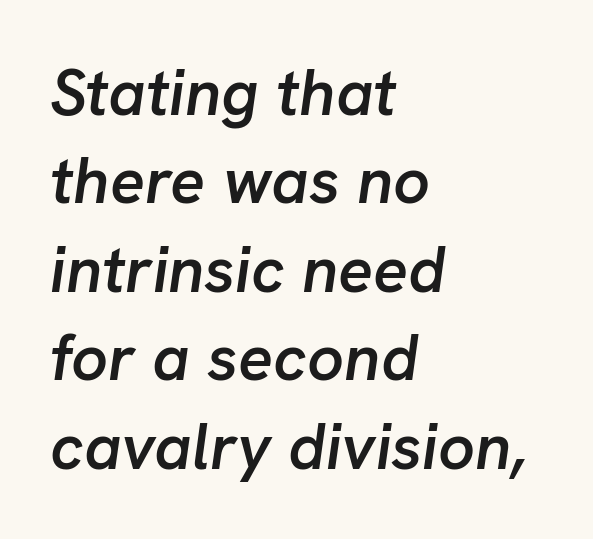
{"italic": "yes", "lean": "right", "slant_degrees": 8, "bold": "semi", "weight": "semibold", "width": "normal", "stroke_contrast": "low", "x_height": "medium", "monospaced": "no", "underline": "no", "align": "left", "line_spacing": "normal", "line_spacing_ratio": 1.36, "letter_spacing": "normal", "letter_spacing_em": 0.0, "glyph_px": 65}
